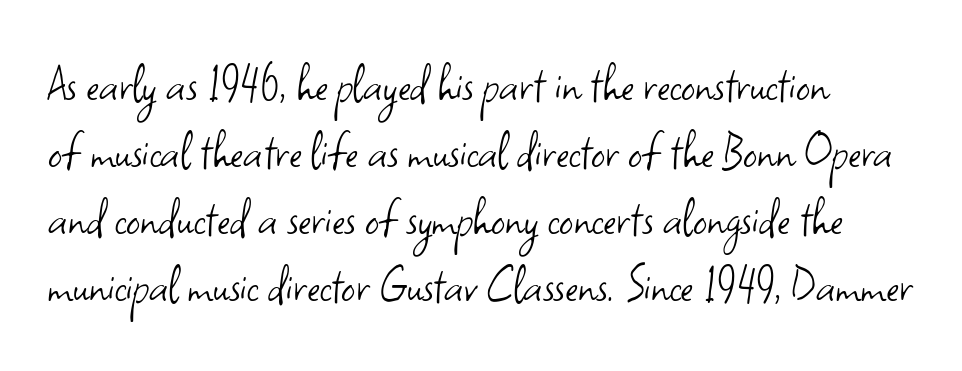
Q: Is the text bold? A: No.
Q: Is the text italic (slanted)? A: Yes.
Q: Is the typeface a serif or a sans-serif typeface? A: Sans-serif.
Q: Is the text underlined? A: No.
Q: Is the spacing between letters normal or unusually wide? A: Normal.
Q: Width (condensed, normal, or wide)? A: Normal.
Q: Stroke contrast? A: Low.
Q: x-height? A: Small.
Q: Monospaced? A: No.
